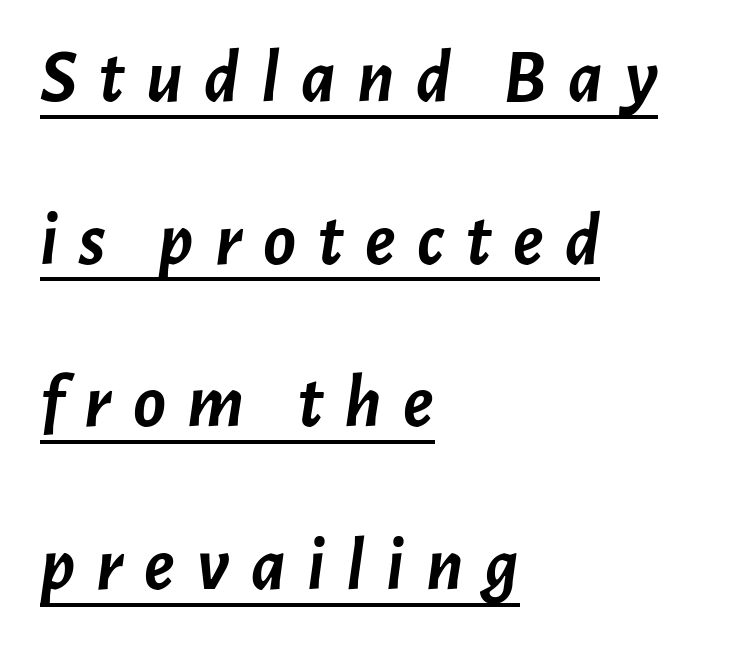
The image shows 76 px semibold type, italic (leaning right); set left-aligned, loose line spacing (2.14x), unusually wide letter spacing (+0.28 em), underlined; low stroke contrast and a medium x-height.
